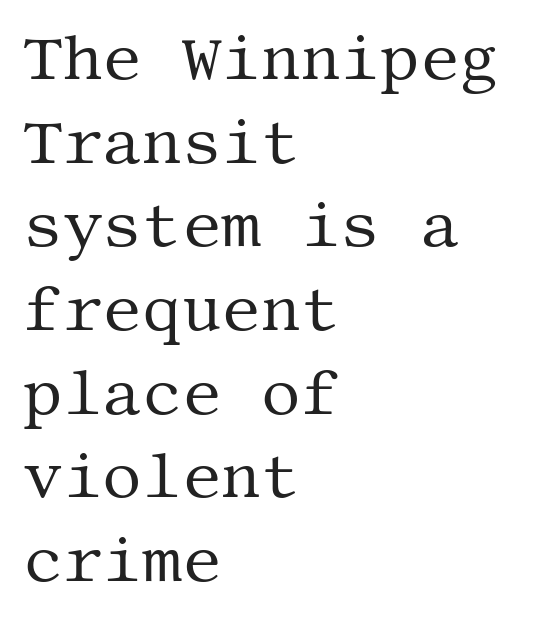
{"serif": "yes", "italic": "no", "bold": "no", "weight": "regular", "width": "normal", "stroke_contrast": "medium", "x_height": "large", "underline": "no", "align": "left", "line_spacing": "normal", "line_spacing_ratio": 1.35, "letter_spacing": "normal", "letter_spacing_em": 0.0, "glyph_px": 62}
